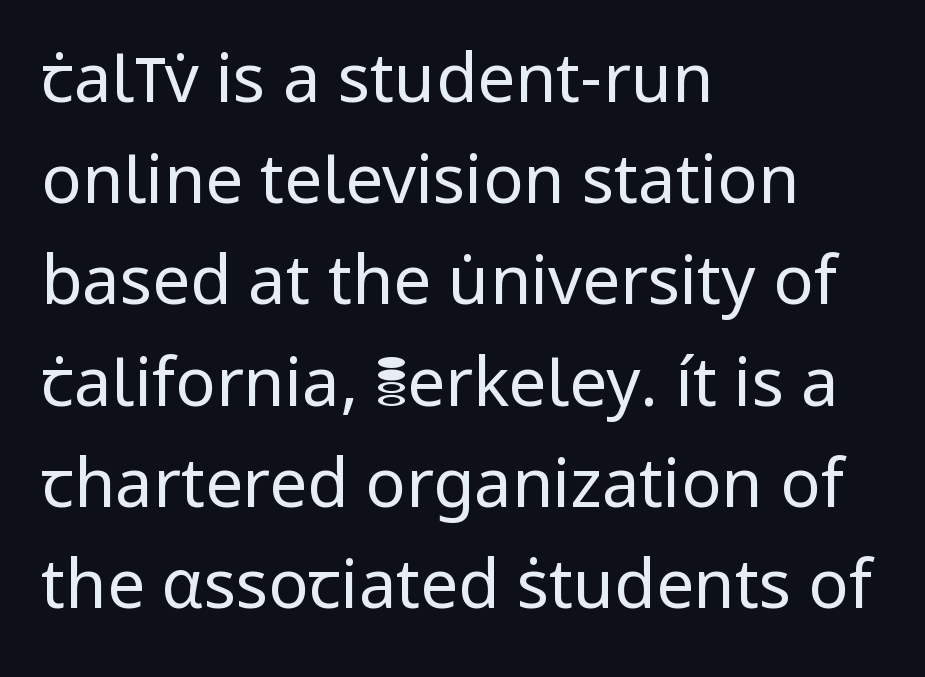
{"serif": "no", "italic": "no", "bold": "no", "weight": "regular", "width": "normal", "stroke_contrast": "low", "x_height": "medium", "monospaced": "no", "underline": "no", "align": "left", "line_spacing": "normal", "line_spacing_ratio": 1.51, "letter_spacing": "normal", "letter_spacing_em": 0.0, "glyph_px": 67}
